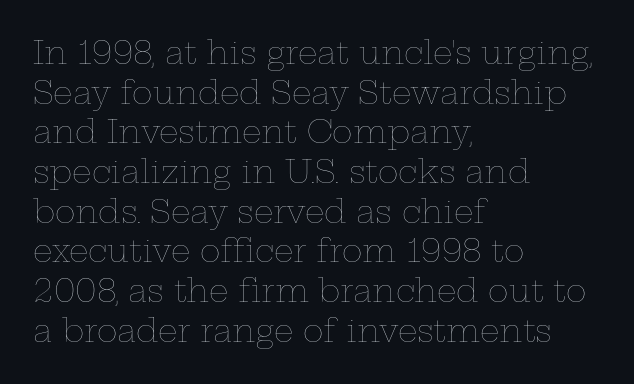
The image shows 31 px thin, wide type, upright; set left-aligned, normal line spacing (1.28x), normal letter spacing, not underlined; low stroke contrast and a medium x-height.
